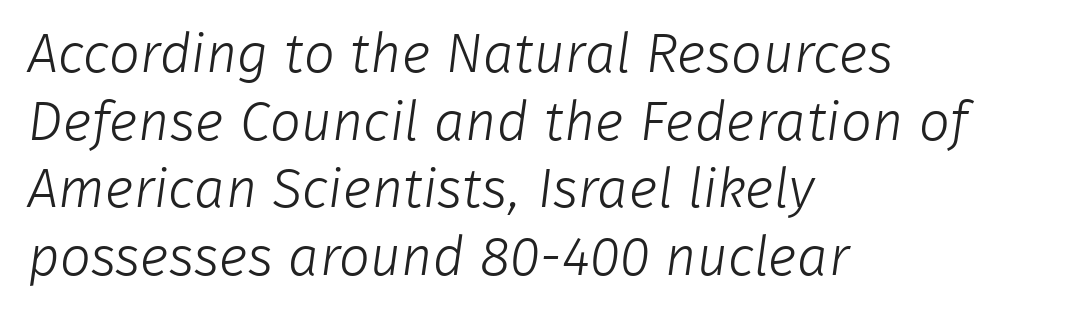
You could not count columns in this text — the font is proportionally spaced. Spacing between characters is what you'd get straight out of the box. In terms of letterform style, serifs are entirely absent. The specimen omits any rule beneath the text block's lines. Where is the straight margin? On the left.
